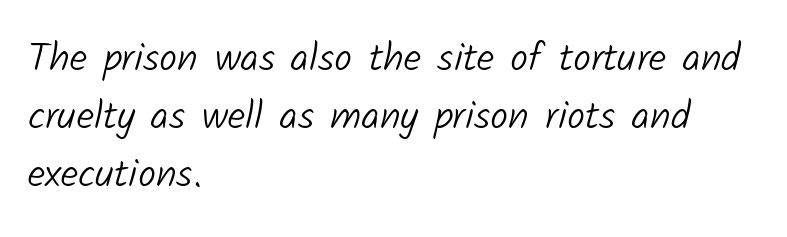
The image shows 40 px light sans-serif type; set left-aligned, normal line spacing (1.45x), normal letter spacing, not underlined; low stroke contrast and a medium x-height.
